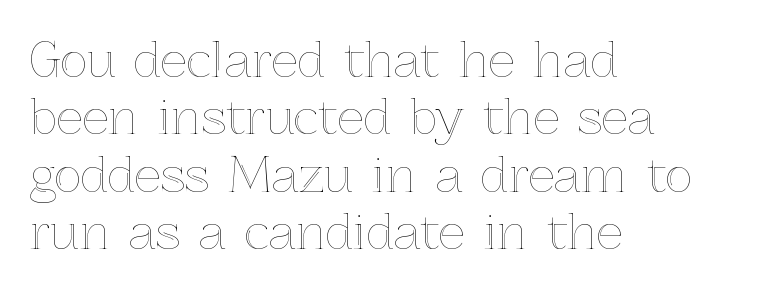
No word sits above an underline. A typesetter would call this proportional, since set widths differ per character. The tracking reads as untouched default to a designer's eye. Compared with a centered layout, this one pins lines to the left instead.
